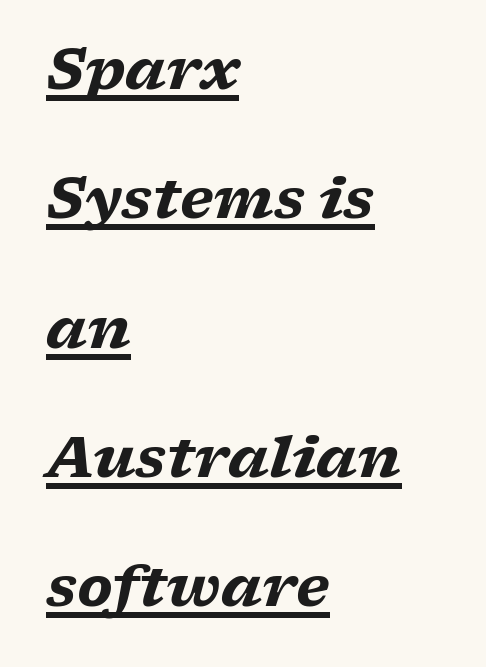
Q: Is the text bold? A: Yes.
Q: Is the text italic (slanted)? A: Yes, it leans right by about 17 degrees.
Q: Is the typeface a serif or a sans-serif typeface? A: Serif.
Q: Is the text underlined? A: Yes.
Q: How is the paragraph aligned? A: Left-aligned.
Q: Is the spacing between letters normal or unusually wide? A: Normal.
Q: Is the spacing between lines tight, normal or loose? A: Loose.
Q: Width (condensed, normal, or wide)? A: Wide.
Q: Stroke contrast? A: Low.
Q: x-height? A: Medium.
Q: Monospaced? A: No.
